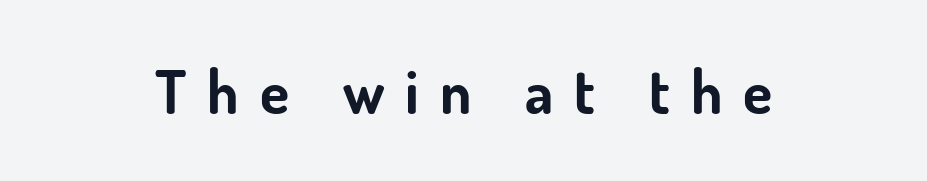
{"serif": "no", "italic": "no", "bold": "yes", "weight": "bold", "width": "normal", "stroke_contrast": "low", "x_height": "small", "monospaced": "no", "underline": "no", "letter_spacing": "wide", "letter_spacing_em": 0.35, "glyph_px": 60}
